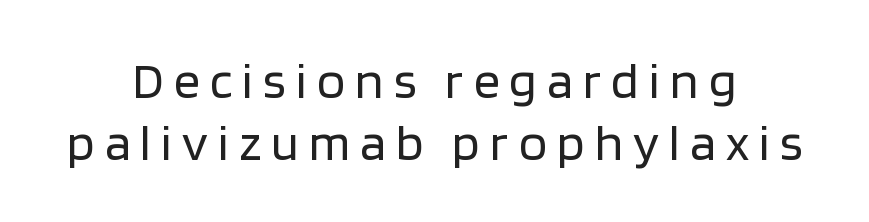
{"serif": "no", "italic": "no", "bold": "no", "weight": "regular", "width": "normal", "stroke_contrast": "low", "x_height": "large", "monospaced": "no", "underline": "no", "align": "center", "line_spacing_ratio": 1.2, "glyph_px": 52}
